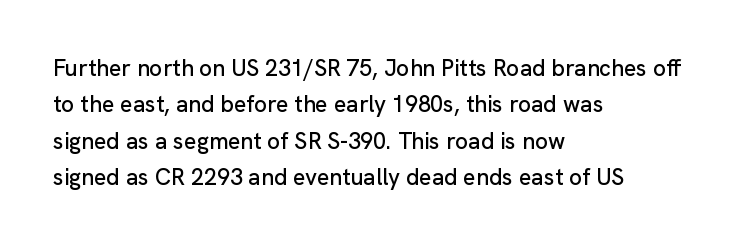
Q: Is the text italic (slanted)? A: No, it is upright.
Q: Is the text underlined? A: No.
Q: How is the paragraph aligned? A: Left-aligned.
Q: Is the spacing between letters normal or unusually wide? A: Normal.
Q: Is the spacing between lines tight, normal or loose? A: Normal.
